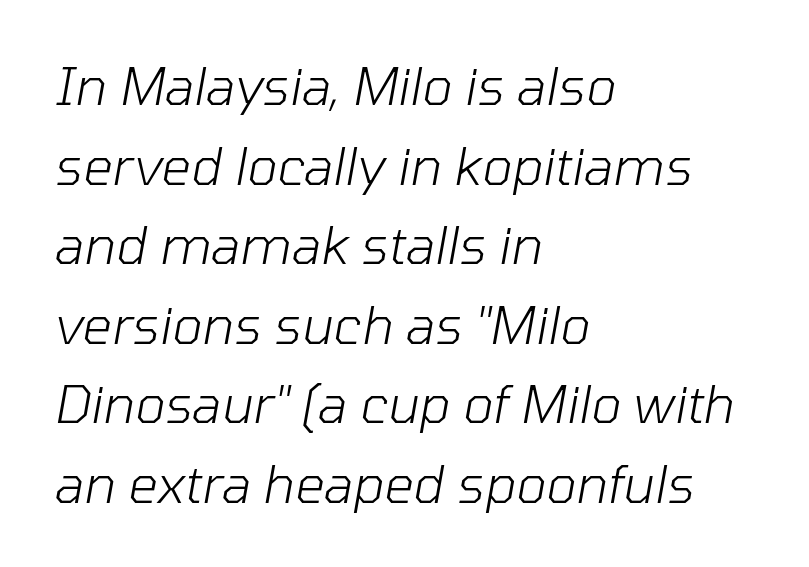
Each letter keeps its own natural width here, so spacing adapts to shape. Glance below the letters and you will spot only blank space. Which margin do the lines hug? The left one — the right edge is uneven. Notice how the stems are inclined rather than vertical — that's the hallmark of italics. Successive baselines arrive at the customary interval.
